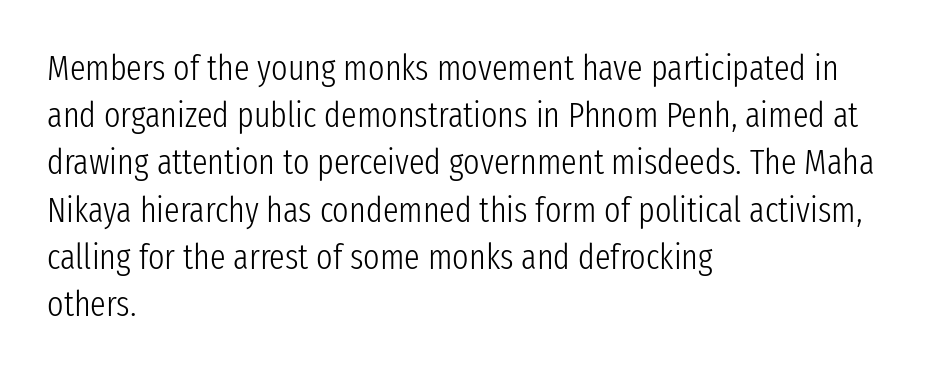
Q: Is the text bold? A: No.
Q: Is the text italic (slanted)? A: No, it is upright.
Q: Is the typeface a serif or a sans-serif typeface? A: Sans-serif.
Q: Is the text underlined? A: No.
Q: How is the paragraph aligned? A: Left-aligned.
Q: Is the spacing between letters normal or unusually wide? A: Normal.
Q: Is the spacing between lines tight, normal or loose? A: Normal.
Q: Width (condensed, normal, or wide)? A: Condensed.
Q: Stroke contrast? A: Low.
Q: x-height? A: Medium.
Q: Monospaced? A: No.
